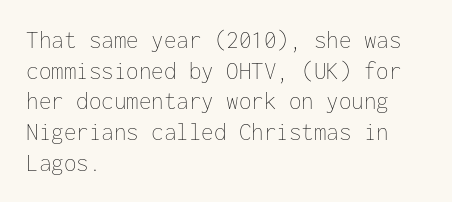
The letters look calm and open, with moderate or lighter stems. Descenders are the only things crossing below the line. Left-aligned paragraph, ragged on the right. Short note: letters normally spaced.
